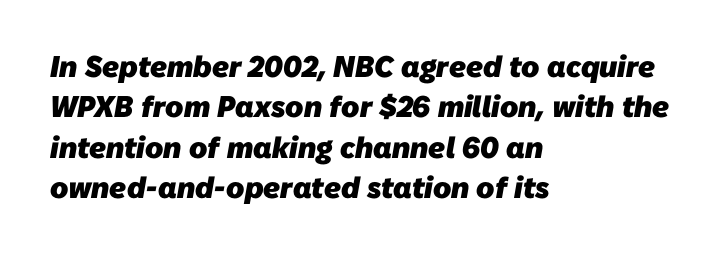
{"serif": "no", "bold": "yes", "weight": "heavy", "width": "normal", "stroke_contrast": "low", "x_height": "medium", "monospaced": "no", "underline": "no", "align": "left", "line_spacing": "normal", "line_spacing_ratio": 1.35, "letter_spacing": "normal", "letter_spacing_em": 0.0, "glyph_px": 30}
